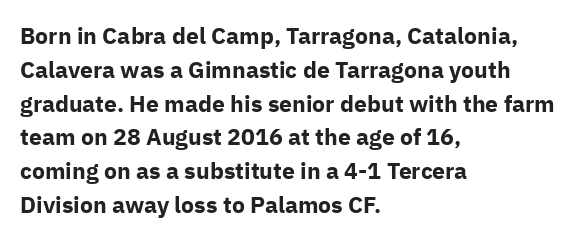
Bold? Absolutely — the strokes are thick and heavy. The setting favours the left margin, as ordinary paragraphs usually do. The font's upright variant was chosen for this text. A bare baseline throughout the passage. Vertical spacing — default.
